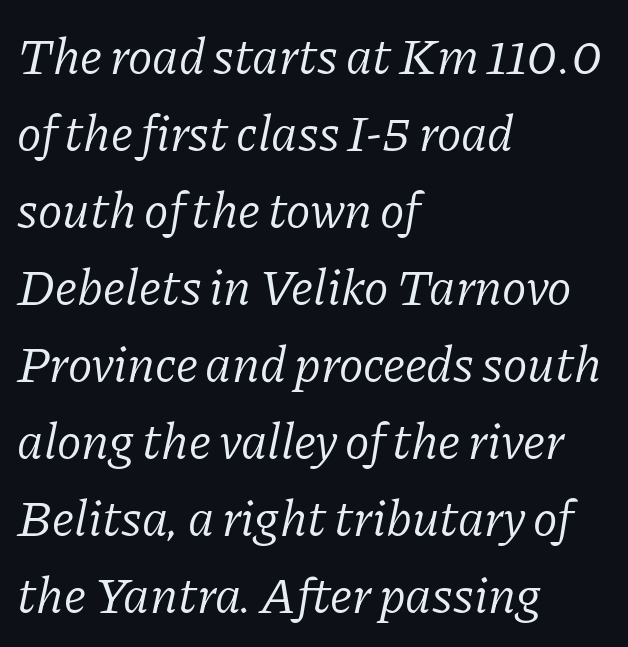
Q: Is the text bold? A: No.
Q: Is the text italic (slanted)? A: Yes, it leans right by about 11 degrees.
Q: Is the typeface a serif or a sans-serif typeface? A: Serif.
Q: Is the text underlined? A: No.
Q: How is the paragraph aligned? A: Left-aligned.
Q: Is the spacing between letters normal or unusually wide? A: Normal.
Q: Is the spacing between lines tight, normal or loose? A: Normal.
Q: Width (condensed, normal, or wide)? A: Normal.
Q: Stroke contrast? A: Low.
Q: x-height? A: Medium.
Q: Monospaced? A: No.
